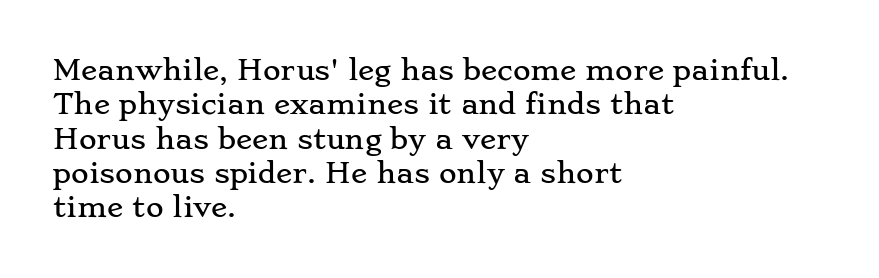
{"italic": "no", "underline": "no", "align": "left", "line_spacing": "normal", "line_spacing_ratio": 1.27, "letter_spacing": "normal", "letter_spacing_em": 0.0, "glyph_px": 27}
